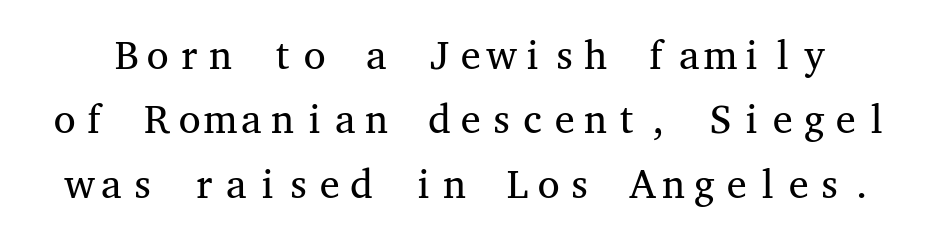
The image shows 40 px regular-weight, wide serif type, upright, monospaced; set normal line spacing (1.61x), normal letter spacing, not underlined; medium stroke contrast and a medium x-height.
